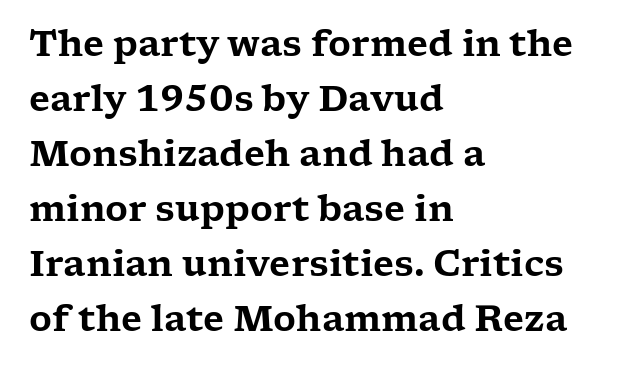
The image shows 35 px wide serif type, upright; set left-aligned, normal line spacing (1.57x), normal letter spacing, not underlined; low stroke contrast and a medium x-height.
